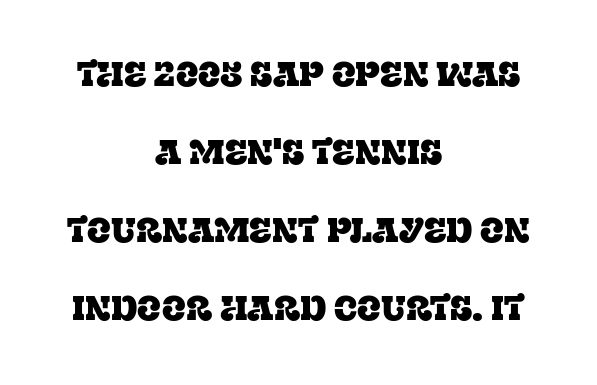
Centered paragraph, ragged on both sides. This sample uses plain, unmodified letter spacing. Classification — serif. Ordinary non-slanted type is in use. The letters advance in unequal steps, a hallmark of proportional type. The passage shown stacks its lines with a broad gap.
